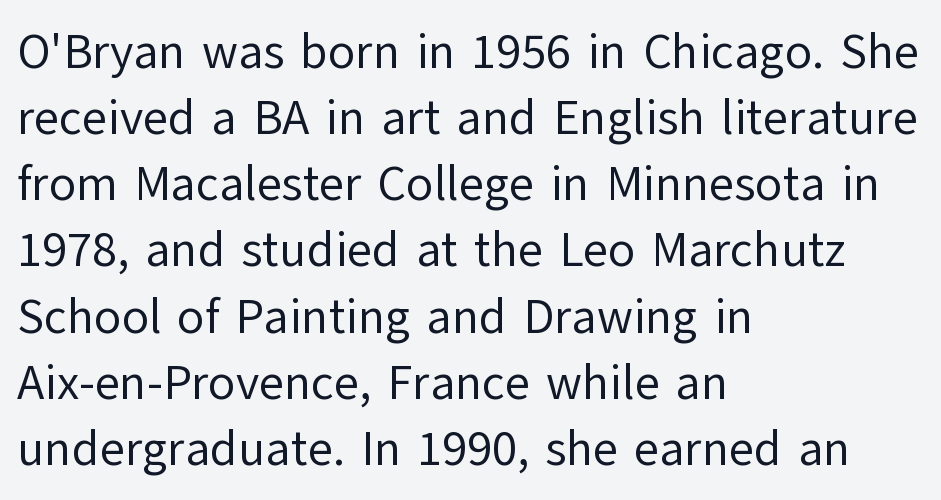
Q: Is the text bold? A: No.
Q: Is the text italic (slanted)? A: No, it is upright.
Q: Is the typeface a serif or a sans-serif typeface? A: Sans-serif.
Q: Is the text underlined? A: No.
Q: How is the paragraph aligned? A: Left-aligned.
Q: Is the spacing between letters normal or unusually wide? A: Normal.
Q: Is the spacing between lines tight, normal or loose? A: Normal.
Q: Width (condensed, normal, or wide)? A: Normal.
Q: Stroke contrast? A: Low.
Q: x-height? A: Medium.
Q: Monospaced? A: No.
